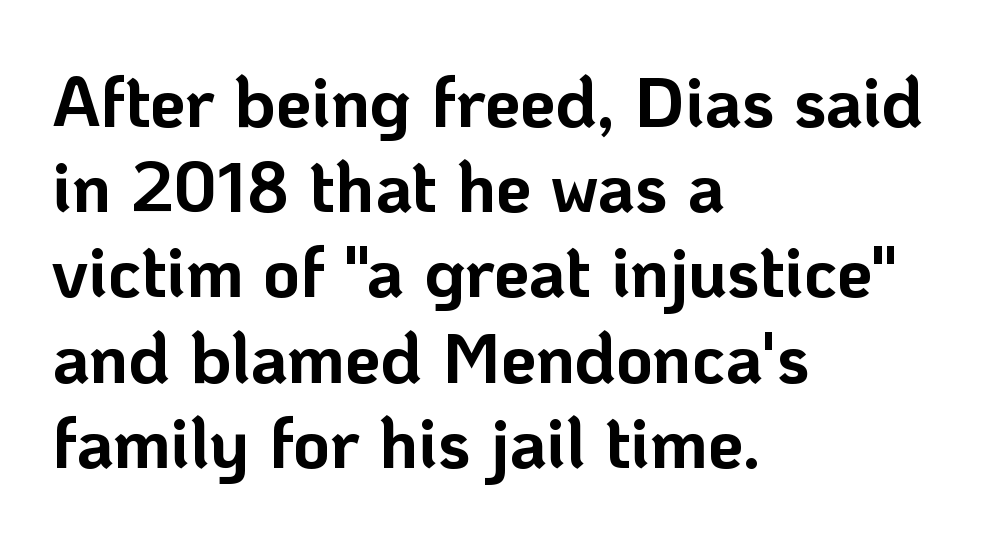
The image shows 71 px bold sans-serif type, upright; set left-aligned, line spacing 1.2x, normal letter spacing, not underlined; low stroke contrast and a medium x-height.
